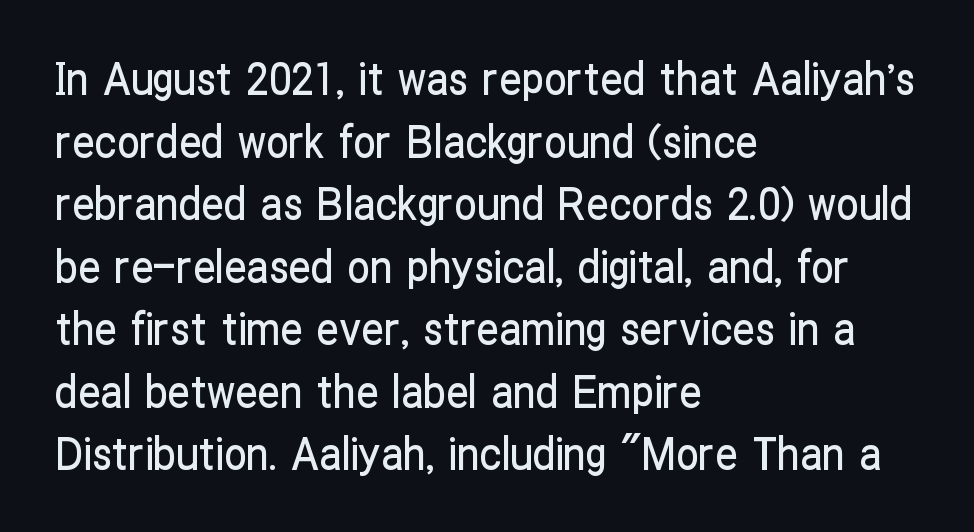
{"serif": "no", "italic": "no", "width": "condensed", "stroke_contrast": "low", "x_height": "medium", "monospaced": "no", "underline": "no", "align": "left", "line_spacing": "normal", "line_spacing_ratio": 1.39, "letter_spacing": "normal", "letter_spacing_em": 0.0, "glyph_px": 45}
